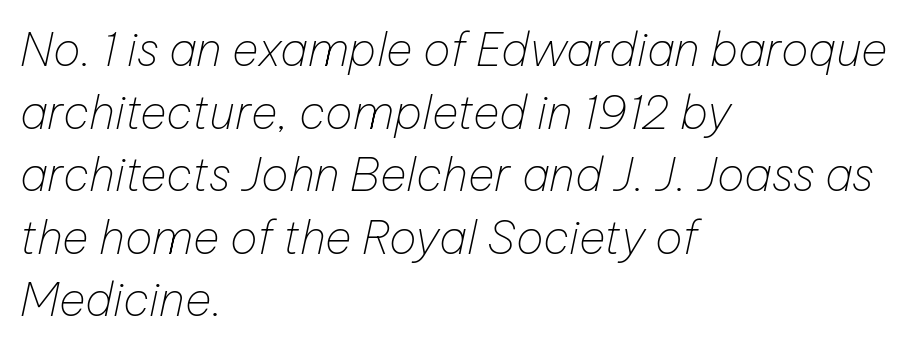
The image shows 46 px thin type, italic (leaning right); set left-aligned, normal line spacing (1.36x), normal letter spacing, not underlined; low stroke contrast and a medium x-height.
